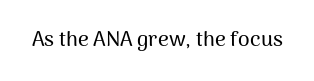
{"italic": "no", "underline": "no", "letter_spacing": "normal", "letter_spacing_em": 0.0, "glyph_px": 21}
